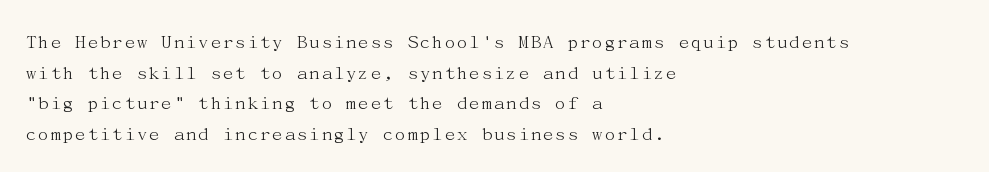
Q: Is the text bold? A: No.
Q: Is the text italic (slanted)? A: No, it is upright.
Q: Is the text underlined? A: No.
Q: How is the paragraph aligned? A: Left-aligned.
Q: Is the spacing between letters normal or unusually wide? A: Normal.
Q: Is the spacing between lines tight, normal or loose? A: Normal.
